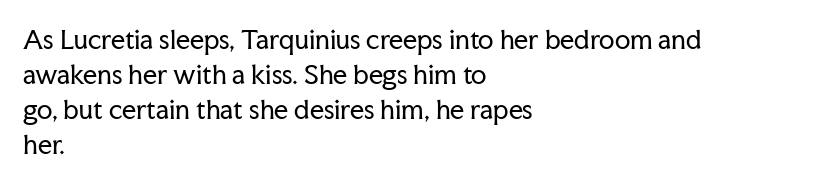
Q: Is the text bold? A: No.
Q: Is the text italic (slanted)? A: No, it is upright.
Q: Is the text underlined? A: No.
Q: How is the paragraph aligned? A: Left-aligned.
Q: Is the spacing between letters normal or unusually wide? A: Normal.
Q: Is the spacing between lines tight, normal or loose? A: Normal.
